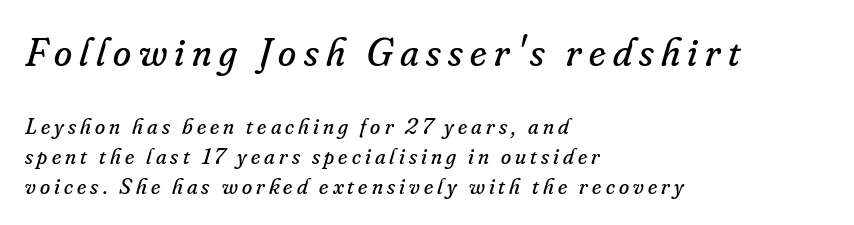
Which chunk is bigger? The first one — the top block dwarfs the bottom. Font category for this specimen: serif. The face looks like a standard text weight, possibly lighter. Note the varied advance widths — an 'i' is clearly narrower than an 'm'.
